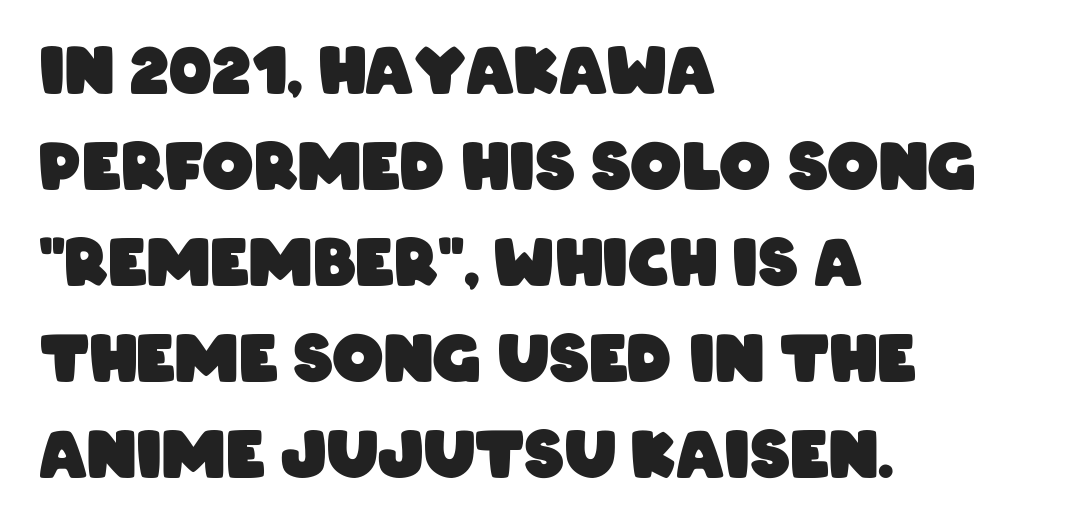
The image shows 64 px heavy, condensed sans-serif type; set left-aligned, normal line spacing (1.5x), normal letter spacing, not underlined; low stroke contrast and a large x-height.
